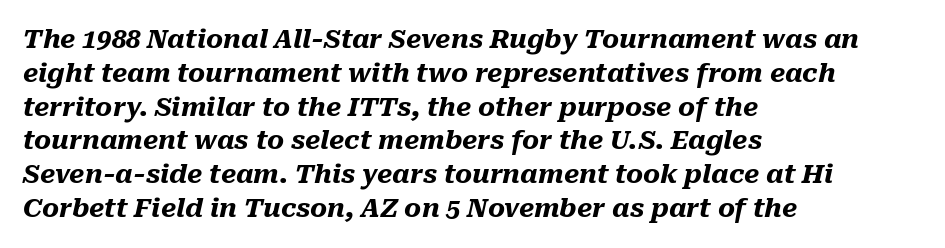
Q: Is the text bold? A: Yes.
Q: Is the text italic (slanted)? A: Yes, it leans right by about 10 degrees.
Q: Is the text underlined? A: No.
Q: How is the paragraph aligned? A: Left-aligned.
Q: Is the spacing between letters normal or unusually wide? A: Normal.
Q: Is the spacing between lines tight, normal or loose? A: Normal.
